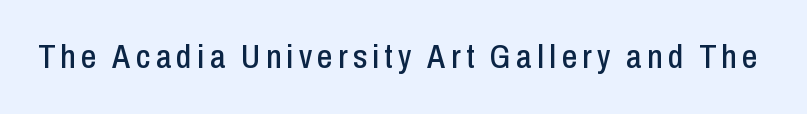
Q: Is the text italic (slanted)? A: No, it is upright.
Q: Is the typeface a serif or a sans-serif typeface? A: Sans-serif.
Q: Is the text underlined? A: No.
Q: Width (condensed, normal, or wide)? A: Condensed.
Q: Stroke contrast? A: Low.
Q: x-height? A: Medium.
Q: Monospaced? A: No.
